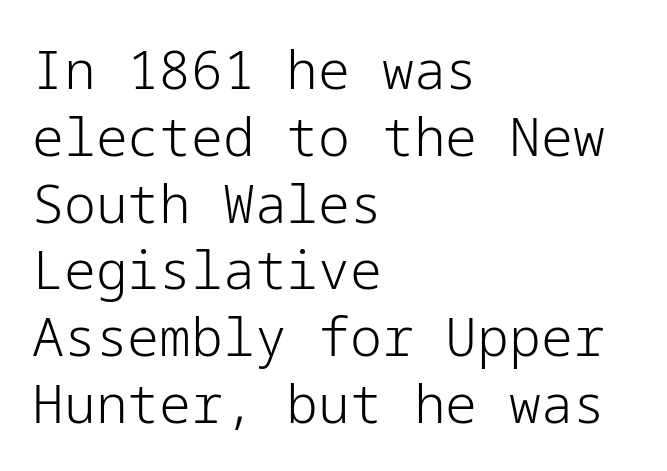
{"serif": "no", "italic": "no", "bold": "no", "weight": "light", "width": "normal", "stroke_contrast": "low", "x_height": "medium", "underline": "no", "align": "left", "line_spacing": "normal", "line_spacing_ratio": 1.26, "letter_spacing": "normal", "letter_spacing_em": 0.0, "glyph_px": 53}
